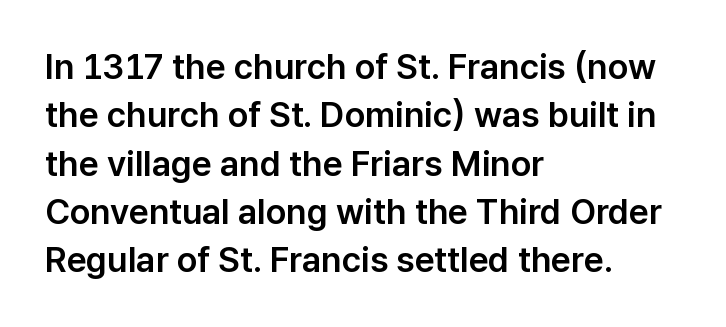
In terms of leading, this rendering sits right in the middle. Posture: vertical. Tracking value appears to be zero — textbook default spacing. Typeset ragged right — the left edge is the straight one. Underline: absent.
